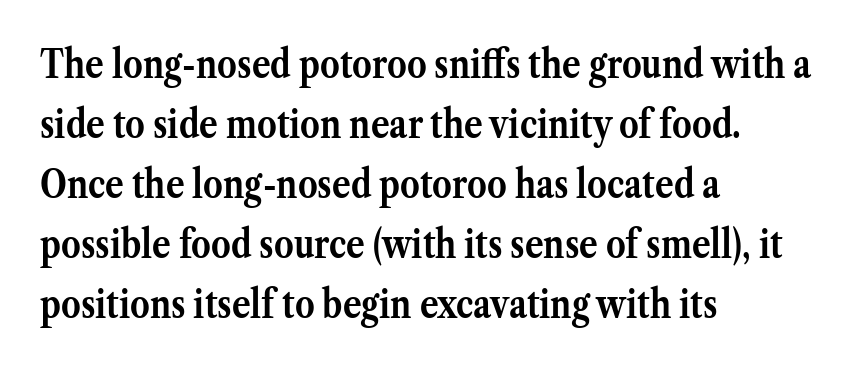
Q: Is the text bold? A: Yes.
Q: Is the text italic (slanted)? A: No, it is upright.
Q: Is the typeface a serif or a sans-serif typeface? A: Serif.
Q: Is the text underlined? A: No.
Q: How is the paragraph aligned? A: Left-aligned.
Q: Is the spacing between letters normal or unusually wide? A: Normal.
Q: Is the spacing between lines tight, normal or loose? A: Normal.
Q: Width (condensed, normal, or wide)? A: Normal.
Q: Stroke contrast? A: Medium.
Q: x-height? A: Medium.
Q: Monospaced? A: No.
